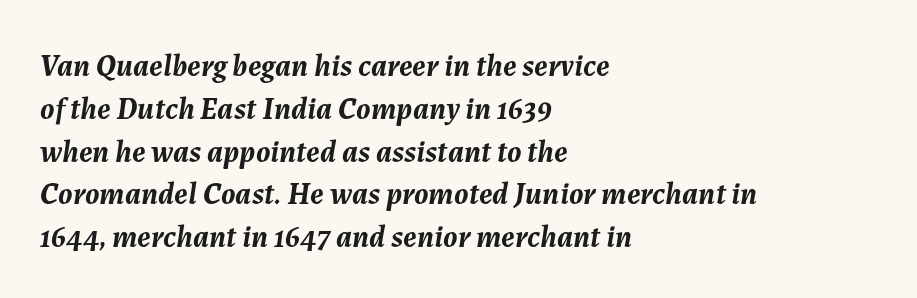
What stands out about the letter spacing? Nothing — it is the standard amount. The setting favours the left margin, as ordinary paragraphs usually do. A dark, heavy texture on the line: the type is bold. Quick note: italic. You could not count columns in this text — the font is proportionally spaced.
